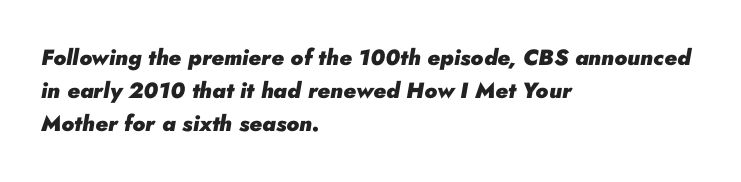
Students, note that the glyphs here touch the page at normal intervals. The line-height multiplier appears to be the usual default. I'd describe the lettering as bold — thick and assertive. The glyphs are unaccompanied by any horizontal stroke below them. The setting favours the left margin, as ordinary paragraphs usually do.
